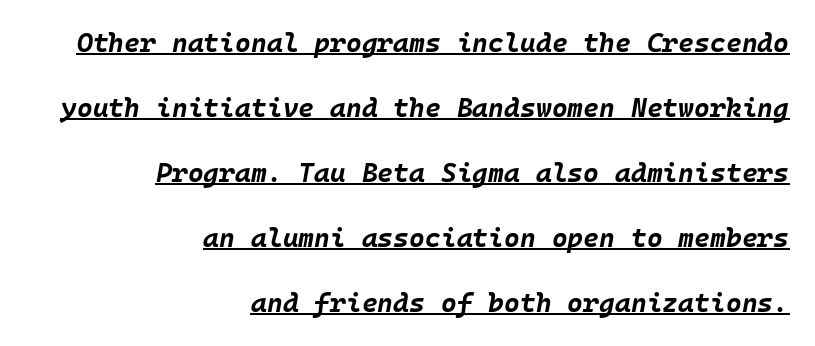
Q: Is the text bold? A: Yes.
Q: Is the text italic (slanted)? A: Yes, it leans right by about 10 degrees.
Q: Is the text underlined? A: Yes.
Q: How is the paragraph aligned? A: Right-aligned.
Q: Is the spacing between letters normal or unusually wide? A: Normal.
Q: Is the spacing between lines tight, normal or loose? A: Loose.
